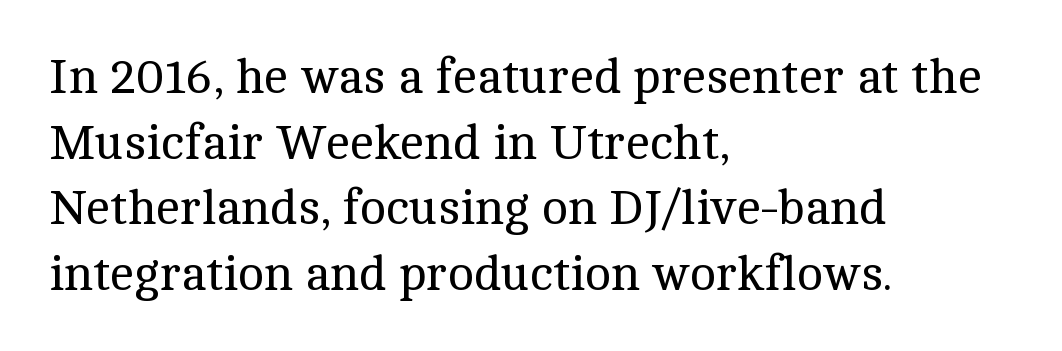
{"serif": "yes", "italic": "no", "bold": "no", "weight": "regular", "width": "normal", "x_height": "medium", "monospaced": "no", "underline": "no", "align": "left", "line_spacing": "normal", "line_spacing_ratio": 1.34, "letter_spacing": "normal", "letter_spacing_em": 0.0, "glyph_px": 49}
